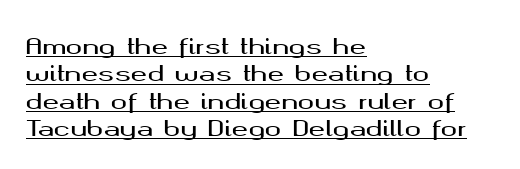
{"italic": "no", "underline": "yes", "align": "left", "line_spacing_ratio": 1.24, "letter_spacing": "normal", "letter_spacing_em": 0.0, "glyph_px": 22}
